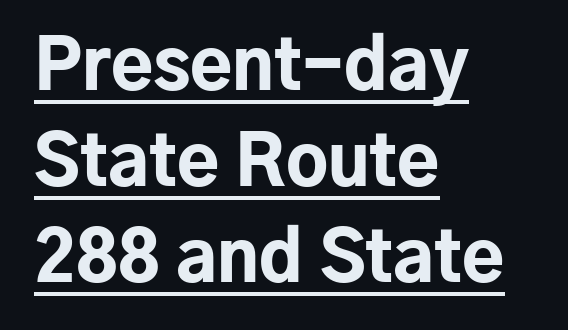
{"serif": "no", "italic": "no", "bold": "yes", "weight": "bold", "width": "normal", "stroke_contrast": "low", "x_height": "medium", "monospaced": "no", "underline": "yes", "align": "left", "line_spacing": "normal", "line_spacing_ratio": 1.39, "letter_spacing": "normal", "letter_spacing_em": 0.0, "glyph_px": 69}
